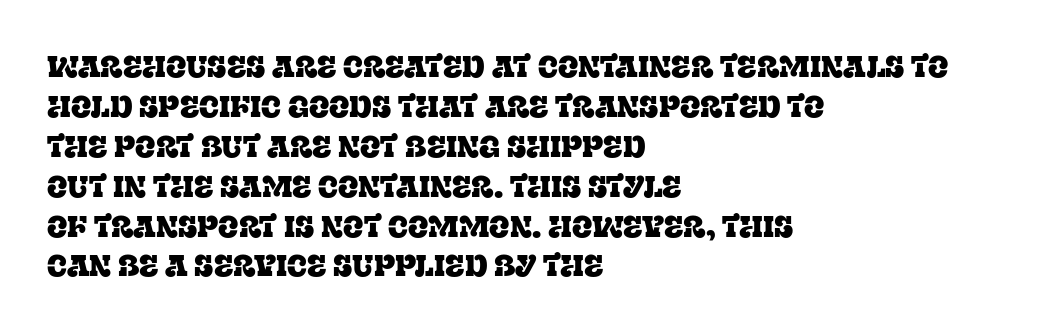
Q: Is the text italic (slanted)? A: No, it is upright.
Q: Is the typeface a serif or a sans-serif typeface? A: Serif.
Q: Is the text underlined? A: No.
Q: How is the paragraph aligned? A: Left-aligned.
Q: Is the spacing between letters normal or unusually wide? A: Normal.
Q: Is the spacing between lines tight, normal or loose? A: Normal.
Q: Width (condensed, normal, or wide)? A: Normal.
Q: Stroke contrast? A: Low.
Q: x-height? A: Large.
Q: Monospaced? A: No.
